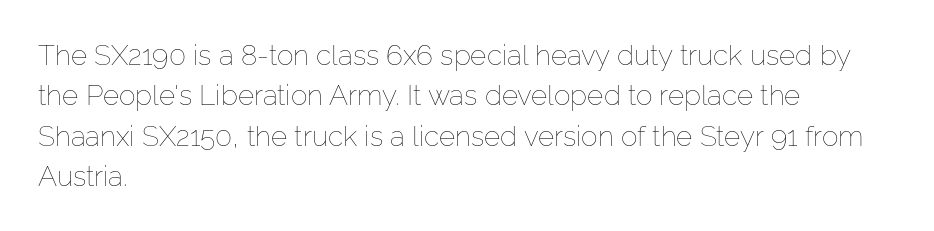
Q: Is the text bold? A: No.
Q: Is the text italic (slanted)? A: No, it is upright.
Q: Is the text underlined? A: No.
Q: How is the paragraph aligned? A: Left-aligned.
Q: Is the spacing between letters normal or unusually wide? A: Normal.
Q: Is the spacing between lines tight, normal or loose? A: Normal.
Q: Width (condensed, normal, or wide)? A: Normal.
Q: Stroke contrast? A: Low.
Q: x-height? A: Medium.
Q: Monospaced? A: No.
